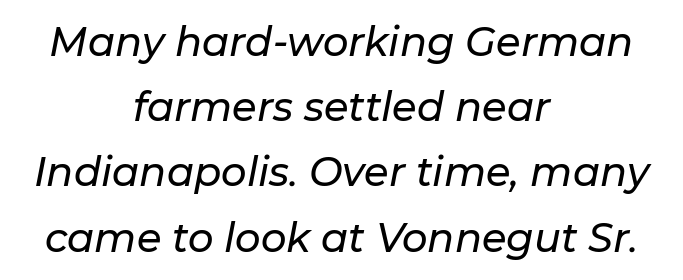
The glyphs look as if they've been sheared to an angle. The passage shown is typed in a proportional face where columns would drift. Observe the ordinary spacing: letters are neighbours, not strangers. Normally led — the rows are evenly, conventionally spaced.
